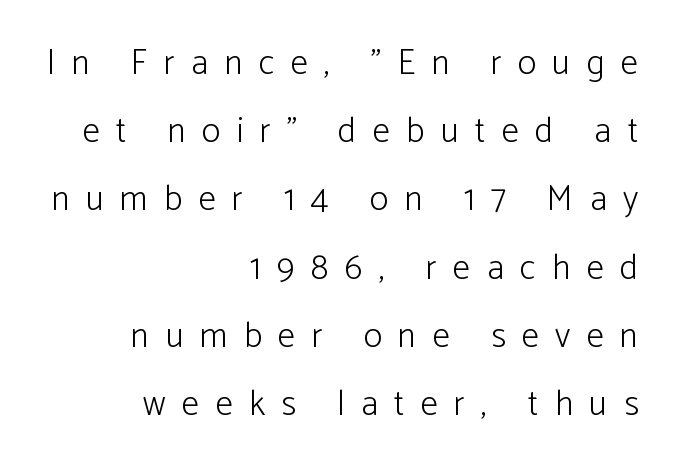
Compared with typical paragraphs, the rows here are farther apart. The line texture is sparse and dotted thanks to wide tracking. Character widths vary here, with narrow letters taking less room than wide ones. No heavy texture on the line: the type isn't bold. Casual observation: everything's shoved over to the right.
